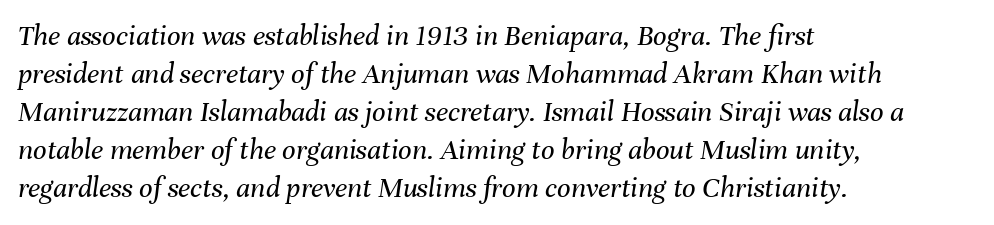
Glance below the letters and you will spot only blank space. Caption: face not bold, strokes unweighted. Looks like regular typesetting: each glyph gets only the width it needs. Nobody touched the tracking dial on this one.
